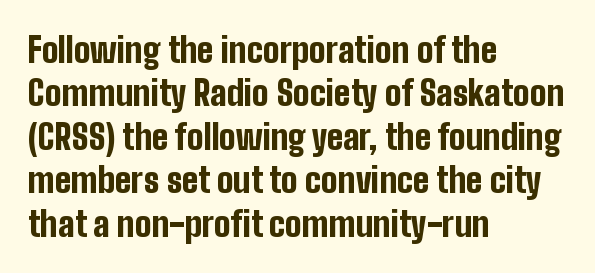
{"serif": "no", "italic": "no", "bold": "yes", "weight": "bold", "width": "condensed", "stroke_contrast": "low", "x_height": "medium", "monospaced": "no", "underline": "no", "align": "left", "line_spacing_ratio": 1.24, "letter_spacing": "normal", "letter_spacing_em": 0.0, "glyph_px": 35}
